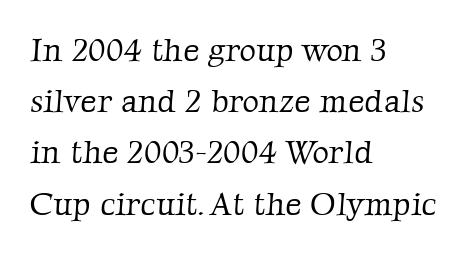
The image shows 32 px light serif type; set left-aligned, normal line spacing (1.6x), normal letter spacing, not underlined; low stroke contrast and a medium x-height.
